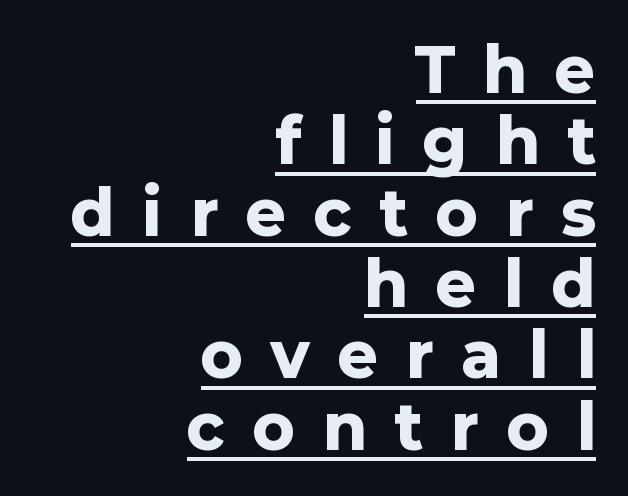
Observe the wide spacing: letters keep a clear distance from each other. The type family on display is of the sans-serif kind. Heavy, bold letterforms. Compared with undecorated copy, this sample adds a rule below the words.
